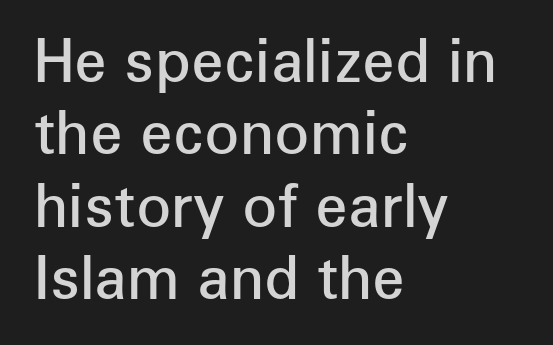
{"serif": "no", "italic": "no", "bold": "semi", "weight": "semibold", "width": "normal", "stroke_contrast": "low", "x_height": "medium", "monospaced": "no", "underline": "no", "align": "left", "line_spacing": "normal", "line_spacing_ratio": 1.25, "letter_spacing": "normal", "letter_spacing_em": 0.0, "glyph_px": 58}
